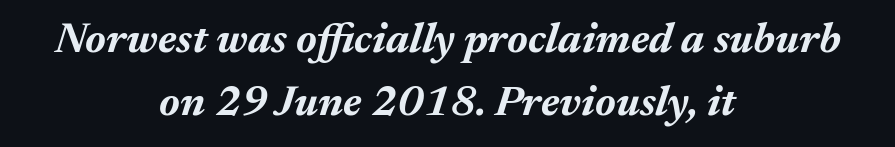
{"italic": "yes", "lean": "right", "slant_degrees": 17, "bold": "yes", "weight": "bold", "width": "normal", "stroke_contrast": "medium", "x_height": "medium", "monospaced": "no", "underline": "no", "align": "center", "line_spacing": "normal", "line_spacing_ratio": 1.46, "letter_spacing": "normal", "letter_spacing_em": 0.0, "glyph_px": 43}
